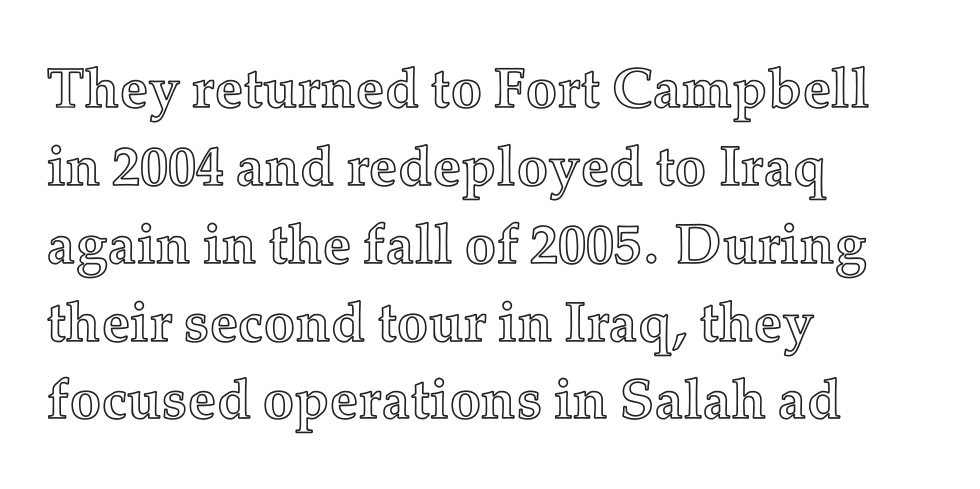
Notice how descenders clear the ascenders below comfortably — that's standard leading. The rendering keeps characters at their native spacing. Unmarked baselines from the first word to the last. Here the designer chose a conventional face with non-uniform glyph widths. Alignment: flush left.
